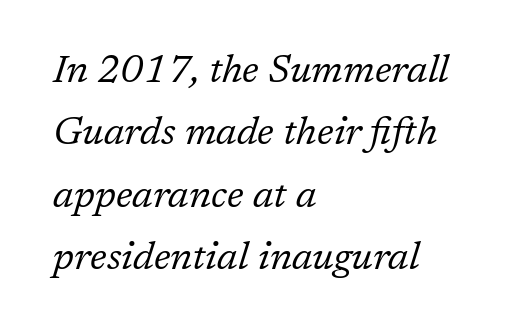
The zone under the glyphs is completely vacant. Each word holds together tightly as a unit, with standard inter-letter gaps. Look at the bottom of the vertical strokes: they flare into serifs here. The rendering applies a slant to the glyphs. The line-height multiplier appears to be the usual default. Short and long lines alike share a common starting point at left.
